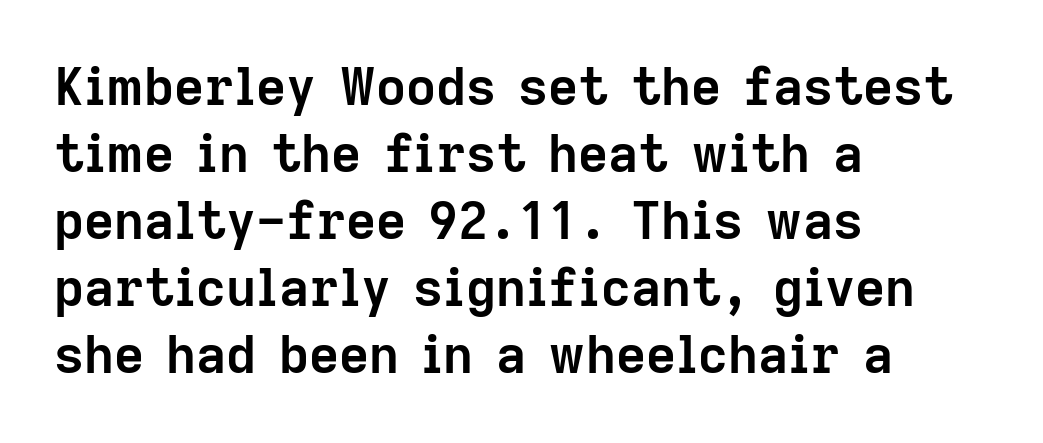
{"serif": "no", "italic": "no", "bold": "yes", "weight": "semibold", "width": "normal", "stroke_contrast": "low", "x_height": "medium", "monospaced": "no", "underline": "no", "align": "left", "line_spacing": "normal", "line_spacing_ratio": 1.29, "letter_spacing": "normal", "letter_spacing_em": 0.0, "glyph_px": 52}
